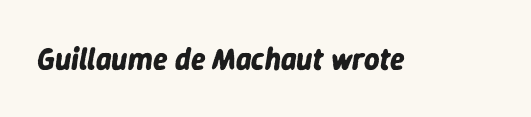
{"italic": "yes", "lean": "right", "slant_degrees": 9, "bold": "yes", "weight": "bold", "width": "normal", "stroke_contrast": "low", "x_height": "medium", "monospaced": "no", "underline": "no", "letter_spacing": "normal", "letter_spacing_em": 0.0, "glyph_px": 30}
